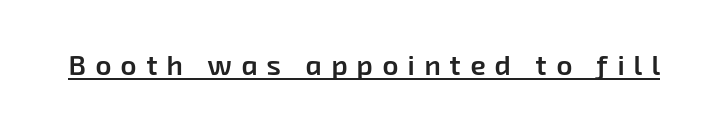
Is this a fixed-width face? No — the glyphs have proportional, varying widths. Notice the strokes are somewhat thickened but not fully heavy: this is a semibold. These characters rest on top of a visible drawn line. Someone cranked the tracking dial way up on this one.
